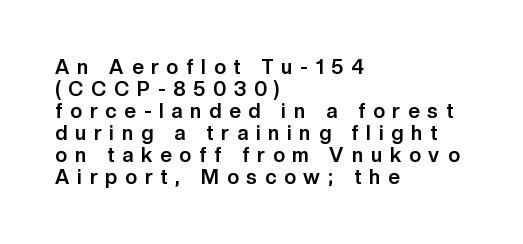
Line beginnings align vertically; line endings do not. Vertical strokes here are truly vertical. Heavy-handed strokes throughout: this text is bold. These lines huddle together more closely than default settings would place them. Honestly, the letter spacing is so wide it's the main thing you notice.
